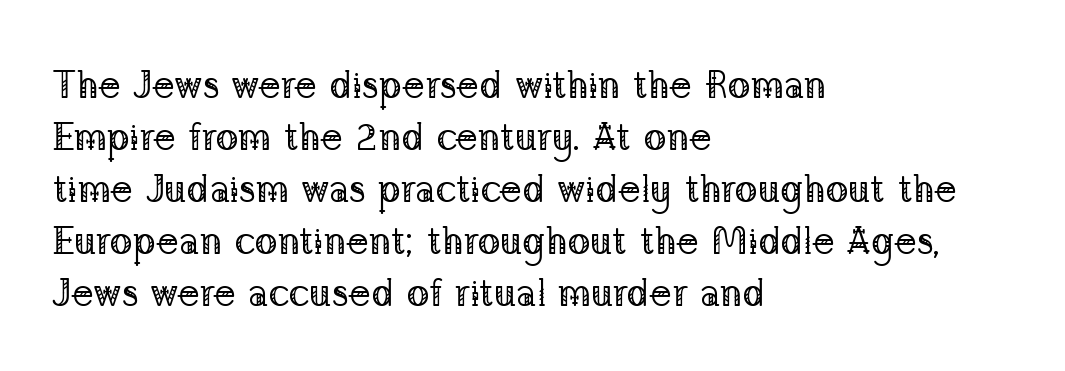
Vertical strokes here are truly vertical. This is serif lettering, the kind often seen in printed books. No heavy texture on the line: the type isn't bold. Each word holds together tightly as a unit, with standard inter-letter gaps. The string is rendered with underlining switched off. A normal amount of white space separates one row of letters from the next.
